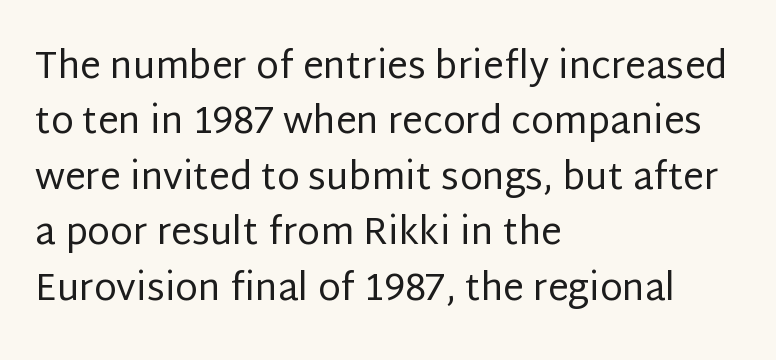
The image shows 37 px regular-weight sans-serif type, upright; set left-aligned, normal line spacing (1.5x), normal letter spacing, not underlined; low stroke contrast and a large x-height.
